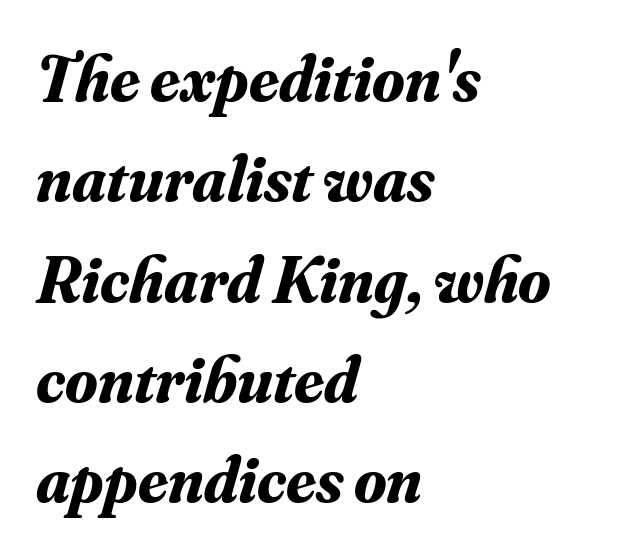
Here the designer chose a conventional face with non-uniform glyph widths. Is the block centered? No — it sits flush against the left margin. The horizontal fit of the characters is conventional and even. Examine the stroke ends and you'll spot serifs. Slant detected: the letters are inclined. Students, this is bold: see how much ink each stroke carries.
